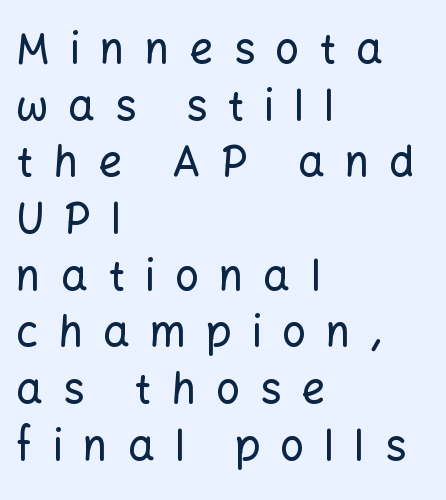
The image shows 42 px sans-serif type, upright; set left-aligned, normal line spacing (1.35x), unusually wide letter spacing (+0.48 em), not underlined; low stroke contrast and a medium x-height.
